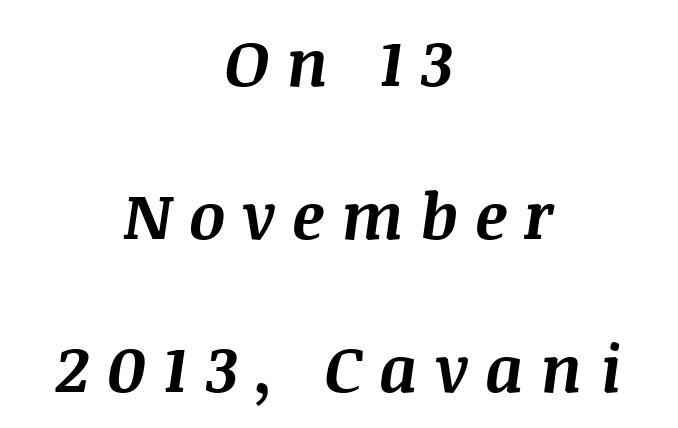
The image shows 64 px bold type, italic (leaning right); set centered, loose line spacing (2.39x), unusually wide letter spacing (+0.26 em), not underlined; medium stroke contrast and a large x-height.
